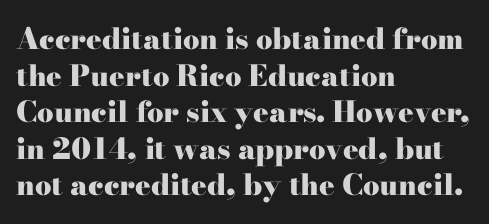
Q: Is the text bold? A: Yes.
Q: Is the text italic (slanted)? A: No, it is upright.
Q: Is the typeface a serif or a sans-serif typeface? A: Serif.
Q: Is the text underlined? A: No.
Q: How is the paragraph aligned? A: Left-aligned.
Q: Is the spacing between letters normal or unusually wide? A: Normal.
Q: Is the spacing between lines tight, normal or loose? A: Normal.
Q: Width (condensed, normal, or wide)? A: Wide.
Q: Stroke contrast? A: High.
Q: x-height? A: Small.
Q: Monospaced? A: No.
